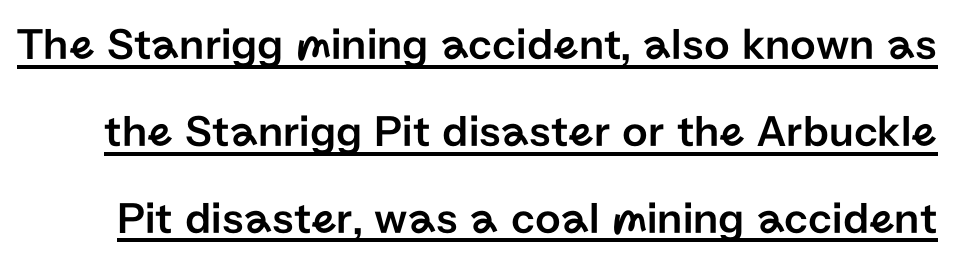
Observe the ordinary spacing: letters are neighbours, not strangers. Proportional: the letters do not fall into vertical columns. Rendered with straight, roman letterforms. Note: no serifs on the glyphs. What decoration does the sample have? An underline.
